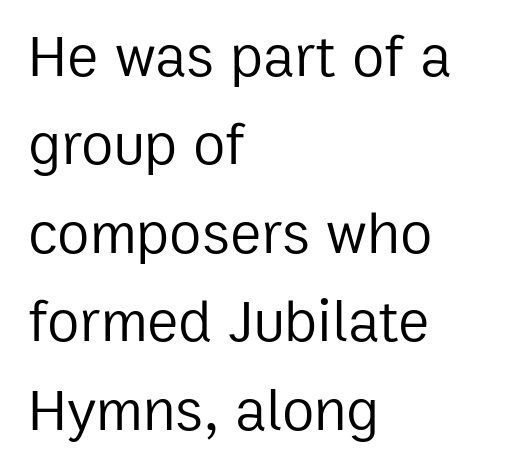
{"serif": "no", "italic": "no", "bold": "no", "weight": "regular", "width": "normal", "stroke_contrast": "low", "x_height": "medium", "monospaced": "no", "underline": "no", "align": "left", "line_spacing": "normal", "line_spacing_ratio": 1.5, "letter_spacing": "normal", "letter_spacing_em": 0.0, "glyph_px": 59}
